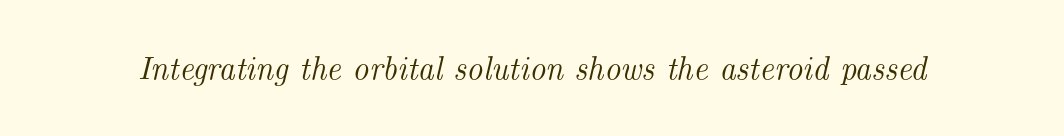
{"serif": "yes", "italic": "yes", "lean": "right", "slant_degrees": 14, "width": "normal", "stroke_contrast": "medium", "x_height": "small", "monospaced": "no", "underline": "no", "letter_spacing": "normal", "letter_spacing_em": 0.0, "glyph_px": 32}
